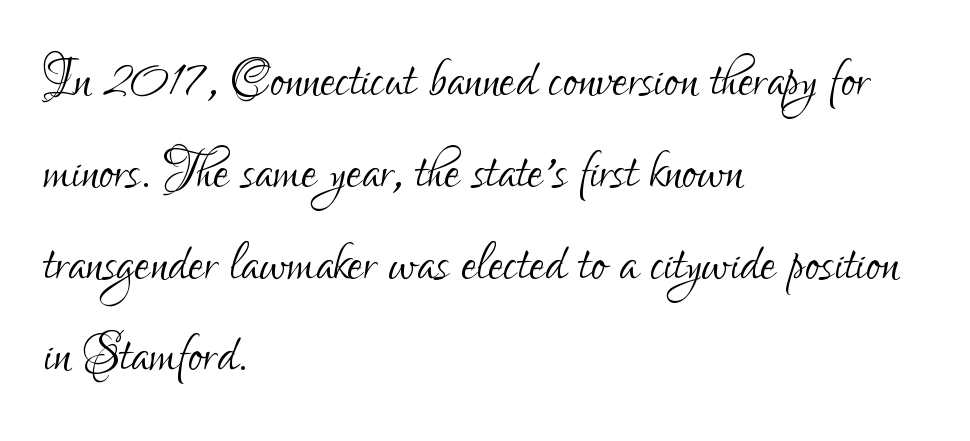
Stroke mass is kept to a normal reading level or below. The face used here is rendered with its standard letterfit. Every row of glyphs begins at an identical x-position on the left. These lines sit exactly where default settings would place them.
